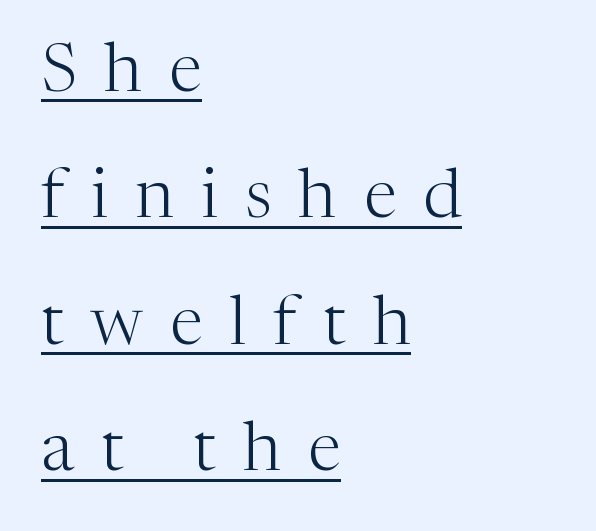
The image shows 68 px light serif type, upright; set left-aligned, line spacing 1.86x, unusually wide letter spacing (+0.4 em), underlined; medium stroke contrast and a medium x-height.
